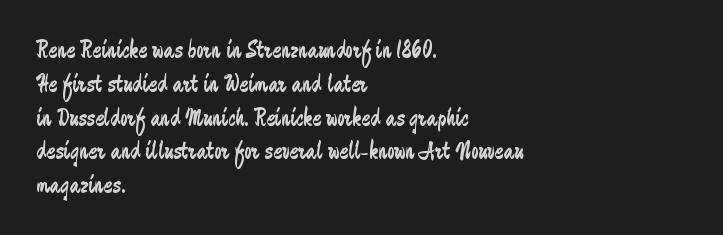
{"bold": "no", "underline": "no", "align": "left", "line_spacing": "normal", "line_spacing_ratio": 1.3, "letter_spacing": "normal", "letter_spacing_em": 0.0, "glyph_px": 26}
